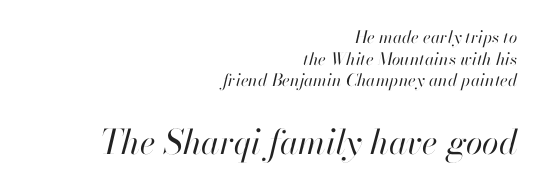
Q: Is the text bold? A: No.
Q: Is the text italic (slanted)? A: Yes, it leans right by about 13 degrees.
Q: Is the text underlined? A: No.
Q: How is the paragraph aligned? A: Right-aligned.
Q: Is the spacing between letters normal or unusually wide? A: Normal.
Q: Is the spacing between lines tight, normal or loose? A: Normal.
Q: Which block of text is set in a larger size, the first (top) or the second (bottom)? A: The second (bottom) one.
Q: Width (condensed, normal, or wide)? A: Normal.
Q: Stroke contrast? A: High.
Q: x-height? A: Small.
Q: Monospaced? A: No.
